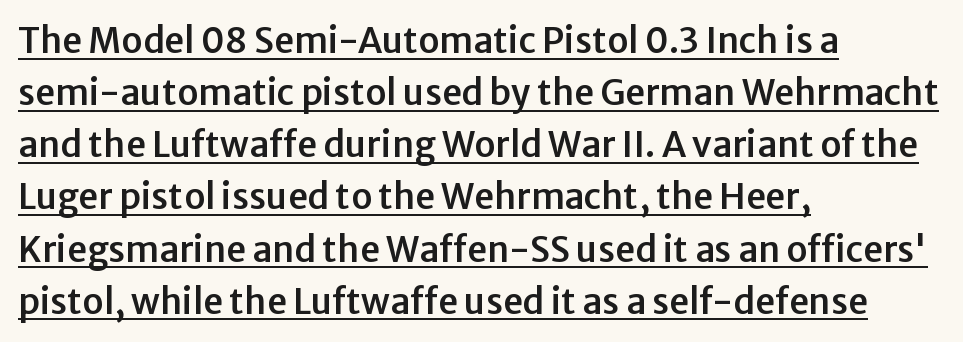
Q: Is the text italic (slanted)? A: No, it is upright.
Q: Is the typeface a serif or a sans-serif typeface? A: Sans-serif.
Q: Is the text underlined? A: Yes.
Q: How is the paragraph aligned? A: Left-aligned.
Q: Is the spacing between letters normal or unusually wide? A: Normal.
Q: Is the spacing between lines tight, normal or loose? A: Normal.
Q: Width (condensed, normal, or wide)? A: Normal.
Q: Stroke contrast? A: Low.
Q: x-height? A: Medium.
Q: Monospaced? A: No.
